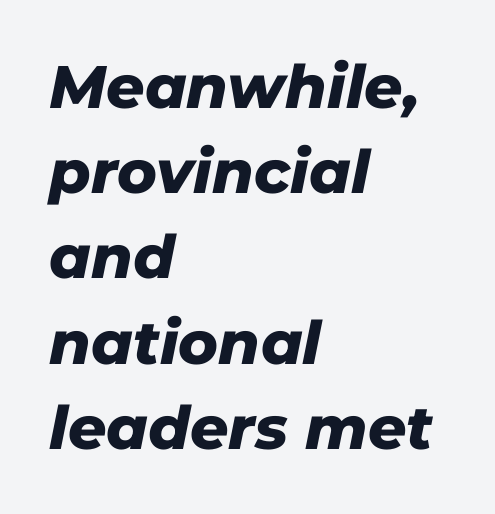
Compared with an ordinary text face, these strokes are far heavier — a full bold. The glyphs look as if they've been sheared to an angle. Words appear dense and cohesive because spacing is normal. The rendering uses natural spacing where letterforms have individual widths. Horizontal alignment here is leftward, the default for most running prose.
